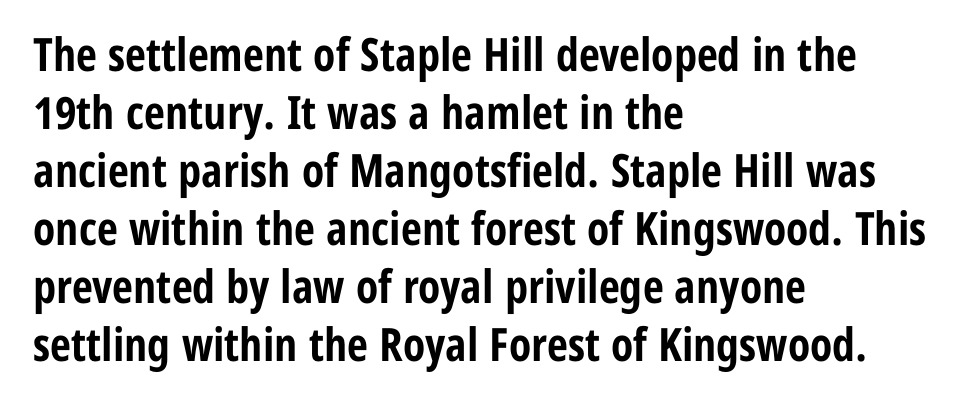
Nobody touched the tracking dial on this one. Underlining? Definitely not there. The axis of the letterforms is exactly vertical. No feet cap the strokes, marking this as sans-serif type.
